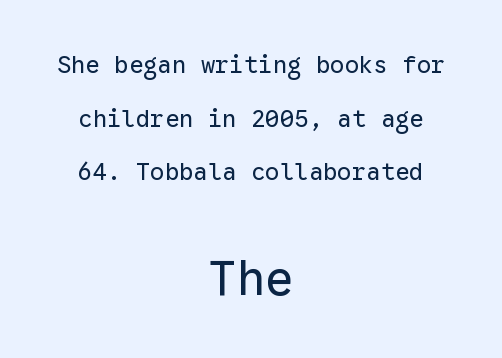
{"serif": "no", "italic": "no", "bold": "no", "weight": "regular", "width": "normal", "stroke_contrast": "low", "x_height": "medium", "monospaced": "yes", "underline": "no", "align": "center", "line_spacing": "loose", "line_spacing_ratio": 2.23, "letter_spacing": "normal", "letter_spacing_em": 0.0, "larger_block": "second", "size_ratio": 2.0, "glyph_px": 48}
